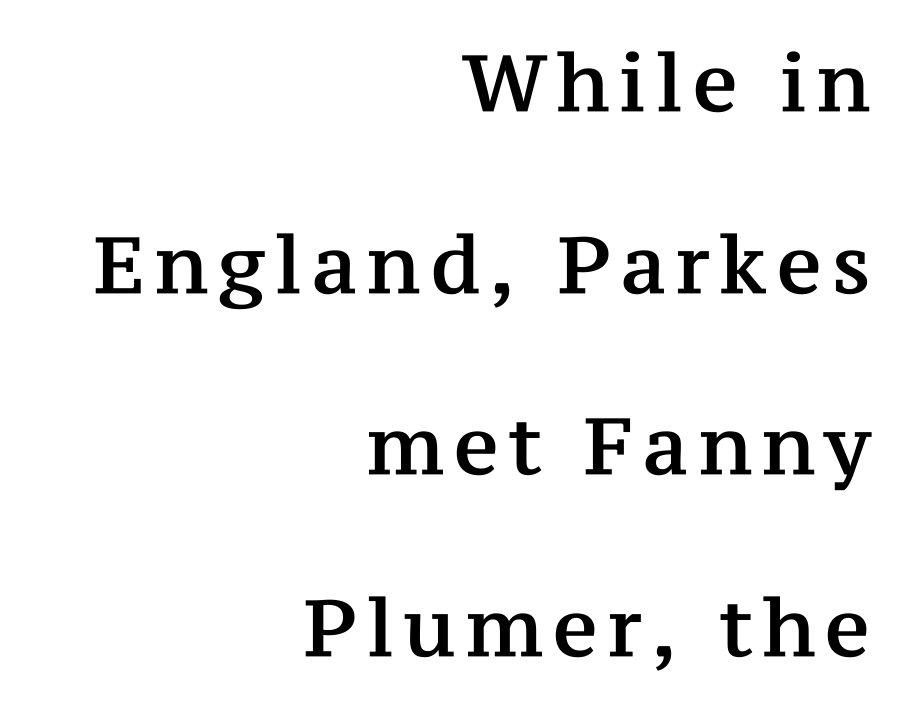
Q: Is the text italic (slanted)? A: No, it is upright.
Q: Is the typeface a serif or a sans-serif typeface? A: Serif.
Q: Is the text underlined? A: No.
Q: How is the paragraph aligned? A: Right-aligned.
Q: Is the spacing between lines tight, normal or loose? A: Loose.
Q: Width (condensed, normal, or wide)? A: Normal.
Q: Stroke contrast? A: Medium.
Q: x-height? A: Medium.
Q: Monospaced? A: No.
